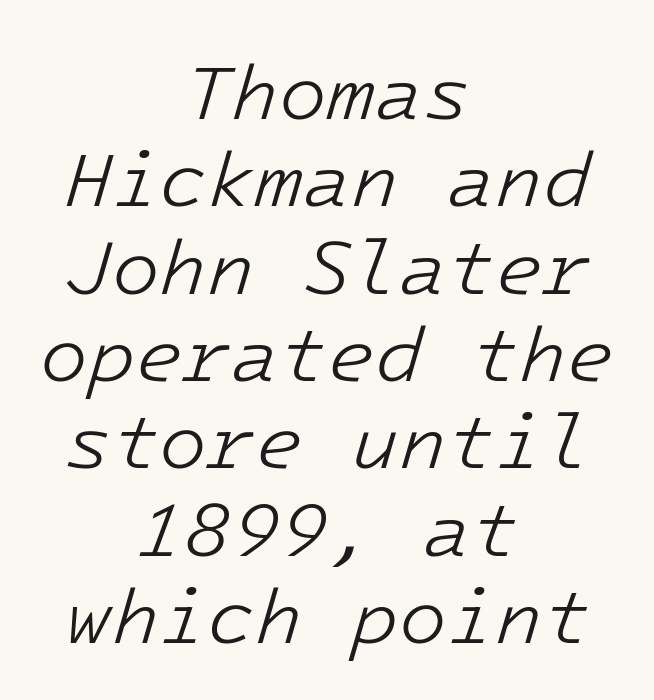
Q: Is the text bold? A: No.
Q: Is the text italic (slanted)? A: Yes, it leans right by about 16 degrees.
Q: Is the text underlined? A: No.
Q: How is the paragraph aligned? A: Centered.
Q: Is the spacing between letters normal or unusually wide? A: Normal.
Q: Is the spacing between lines tight, normal or loose? A: Tight.
Q: Width (condensed, normal, or wide)? A: Normal.
Q: Stroke contrast? A: Low.
Q: x-height? A: Medium.
Q: Monospaced? A: Yes.
